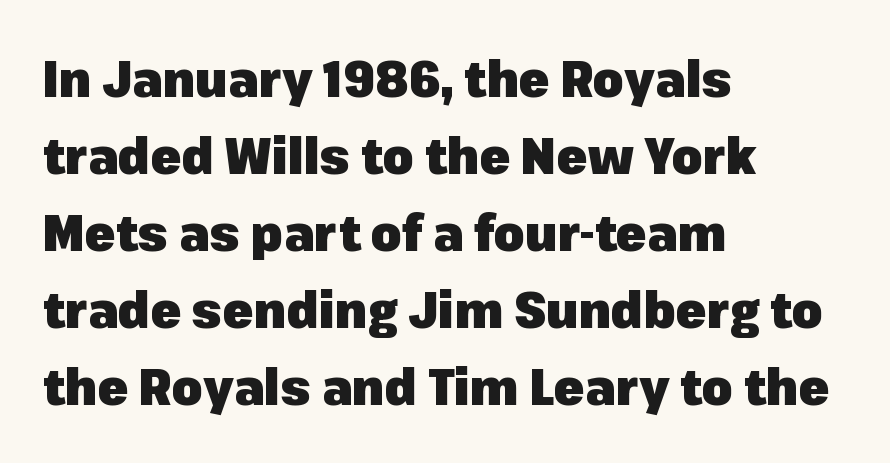
Honestly, the letter spacing is just normal — you wouldn't notice it. The characters look thick and weighty, a clear bold. Note the varied advance widths — an 'i' is clearly narrower than an 'm'. The lettering holds an erect, upright posture throughout.
